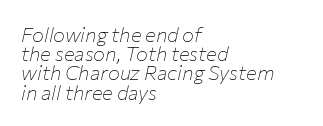
The image shows 20 px text type, italic (leaning right); set left-aligned, tight line spacing (0.96x), normal letter spacing, not underlined.
